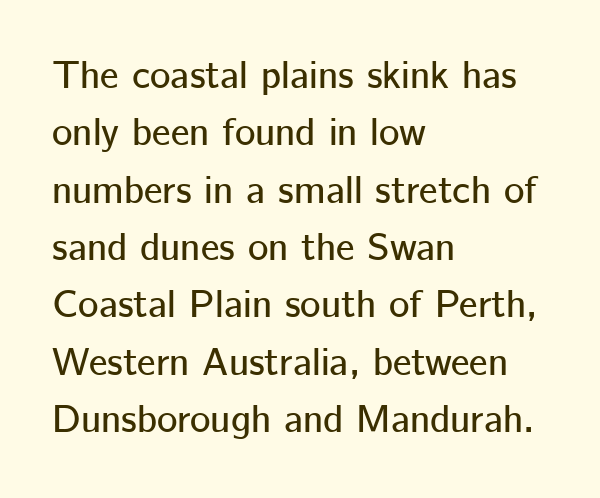
Q: Is the text italic (slanted)? A: No, it is upright.
Q: Is the typeface a serif or a sans-serif typeface? A: Sans-serif.
Q: Is the text underlined? A: No.
Q: How is the paragraph aligned? A: Left-aligned.
Q: Is the spacing between letters normal or unusually wide? A: Normal.
Q: Is the spacing between lines tight, normal or loose? A: Normal.
Q: Width (condensed, normal, or wide)? A: Normal.
Q: Stroke contrast? A: Low.
Q: x-height? A: Medium.
Q: Monospaced? A: No.
